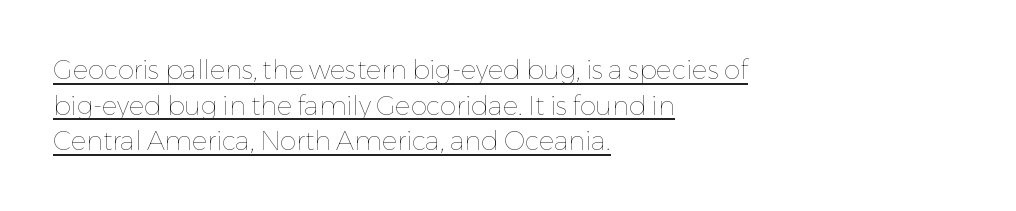
Q: Is the text bold? A: No.
Q: Is the text italic (slanted)? A: No, it is upright.
Q: Is the text underlined? A: Yes.
Q: How is the paragraph aligned? A: Left-aligned.
Q: Is the spacing between letters normal or unusually wide? A: Normal.
Q: Is the spacing between lines tight, normal or loose? A: Normal.
